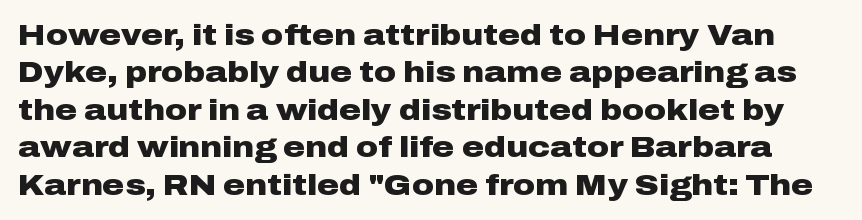
Q: Is the text bold? A: Yes.
Q: Is the text italic (slanted)? A: No, it is upright.
Q: Is the typeface a serif or a sans-serif typeface? A: Sans-serif.
Q: Is the text underlined? A: No.
Q: Is the spacing between letters normal or unusually wide? A: Normal.
Q: Is the spacing between lines tight, normal or loose? A: Normal.
Q: Width (condensed, normal, or wide)? A: Wide.
Q: Stroke contrast? A: Low.
Q: x-height? A: Medium.
Q: Monospaced? A: No.
